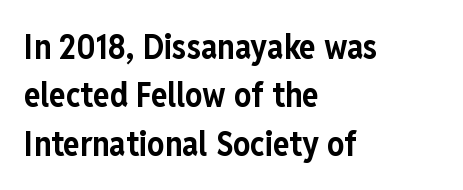
Q: Is the text bold? A: Yes.
Q: Is the text italic (slanted)? A: No, it is upright.
Q: Is the typeface a serif or a sans-serif typeface? A: Sans-serif.
Q: Is the text underlined? A: No.
Q: How is the paragraph aligned? A: Left-aligned.
Q: Is the spacing between letters normal or unusually wide? A: Normal.
Q: Is the spacing between lines tight, normal or loose? A: Normal.
Q: Width (condensed, normal, or wide)? A: Condensed.
Q: Stroke contrast? A: Low.
Q: x-height? A: Medium.
Q: Monospaced? A: No.
